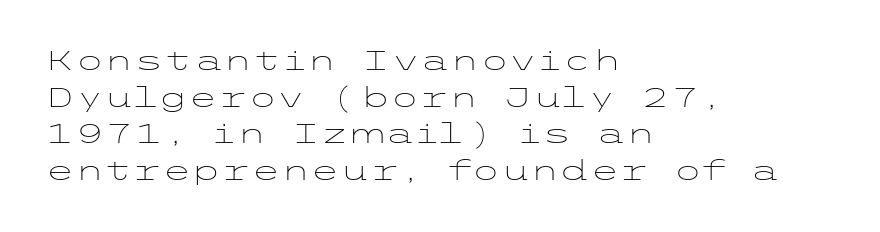
Q: Is the text bold? A: No.
Q: Is the text italic (slanted)? A: No, it is upright.
Q: Is the text underlined? A: No.
Q: How is the paragraph aligned? A: Left-aligned.
Q: Is the spacing between letters normal or unusually wide? A: Normal.
Q: Is the spacing between lines tight, normal or loose? A: Normal.
